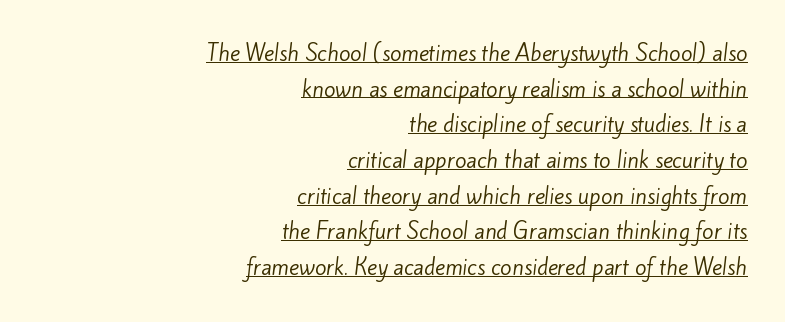
Heaviness? Minimal to ordinary, like unemphasized prose. The rows are spaced the way most documents space them. Tracking value appears to be zero — textbook default spacing. The words here are underlined. The typesetter chose a ragged-left arrangement here.
